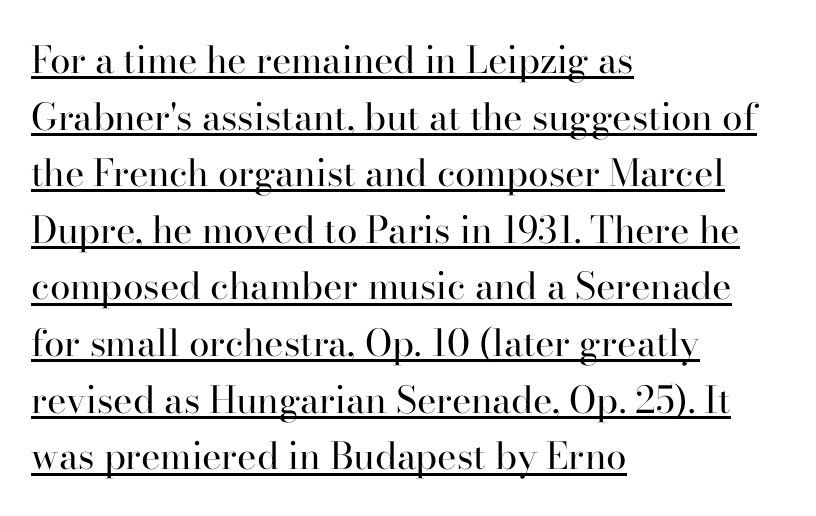
The image shows 37 px regular-weight serif type, upright; set left-aligned, normal line spacing (1.53x), normal letter spacing, underlined; high stroke contrast and a small x-height.
